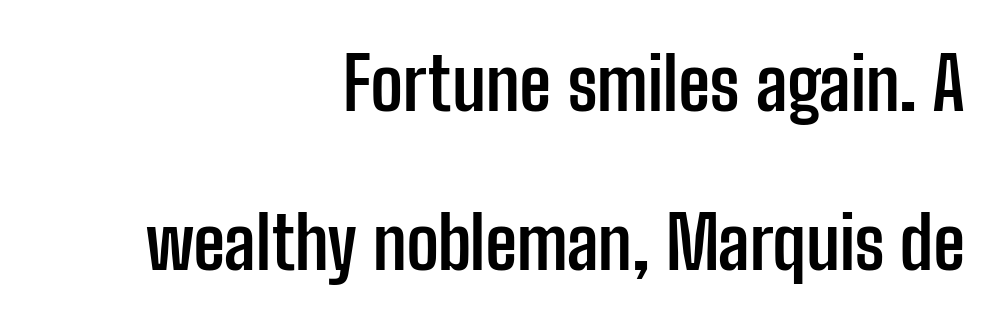
{"serif": "no", "italic": "no", "bold": "yes", "weight": "semibold", "width": "condensed", "stroke_contrast": "low", "x_height": "medium", "monospaced": "no", "underline": "no", "align": "right", "line_spacing": "loose", "line_spacing_ratio": 2.21, "letter_spacing": "normal", "letter_spacing_em": 0.0, "glyph_px": 72}
